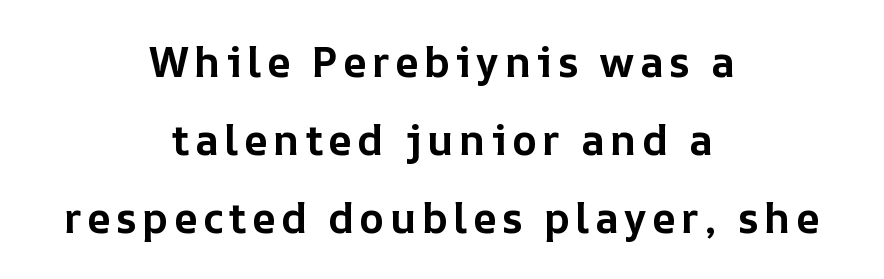
The image shows 42 px bold type, upright; set centered, line spacing 1.86x, not underlined; low stroke contrast and a medium x-height.
